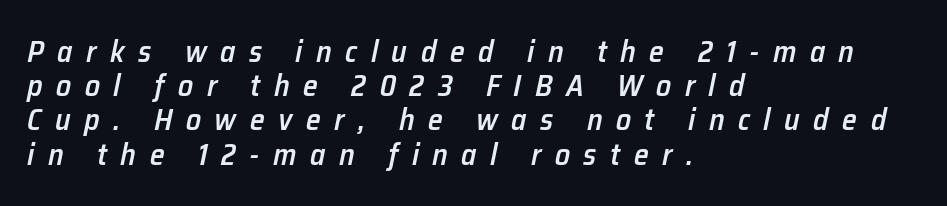
Looking at the ascenders, they clearly lean. The sample has been set in demibold, a notch under bold. The letters advance in unequal steps, a hallmark of proportional type. Substantial extra tracking has been applied to these lines. If you drew a ruler down the left edge, every line would touch it. This rendering features lettering with no underline.
